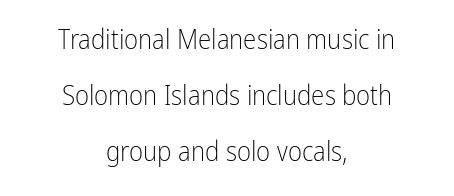
Q: Is the text bold? A: No.
Q: Is the text italic (slanted)? A: No, it is upright.
Q: Is the text underlined? A: No.
Q: How is the paragraph aligned? A: Centered.
Q: Is the spacing between letters normal or unusually wide? A: Normal.
Q: Is the spacing between lines tight, normal or loose? A: Loose.
